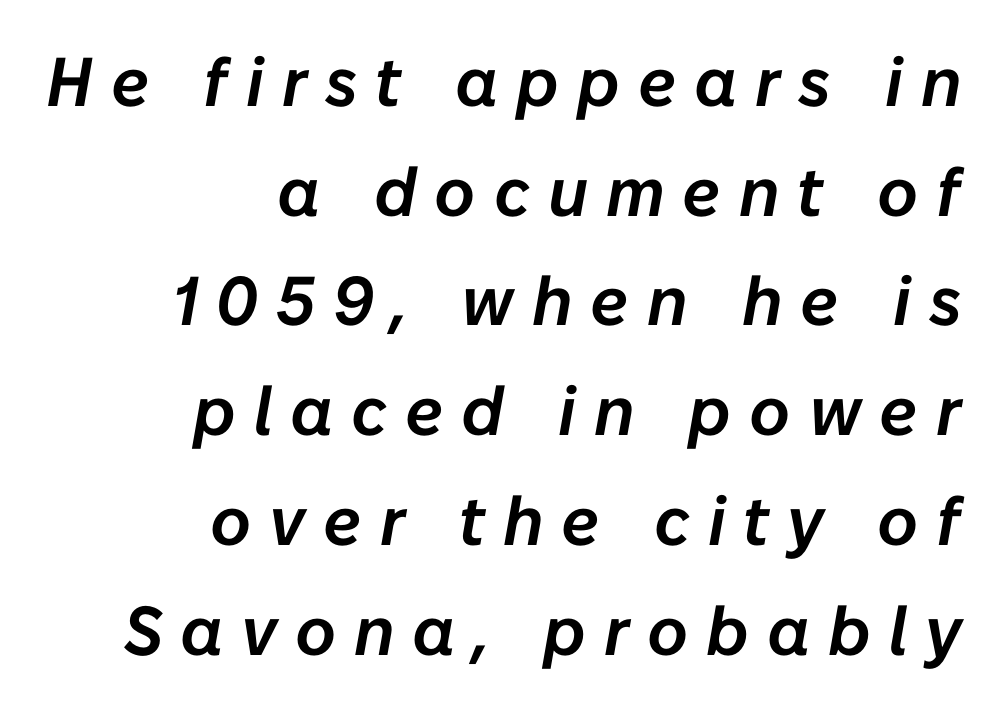
{"italic": "yes", "lean": "right", "slant_degrees": 10, "width": "normal", "stroke_contrast": "low", "x_height": "medium", "monospaced": "no", "underline": "no", "align": "right", "line_spacing": "normal", "line_spacing_ratio": 1.59, "letter_spacing": "wide", "letter_spacing_em": 0.26, "glyph_px": 69}
